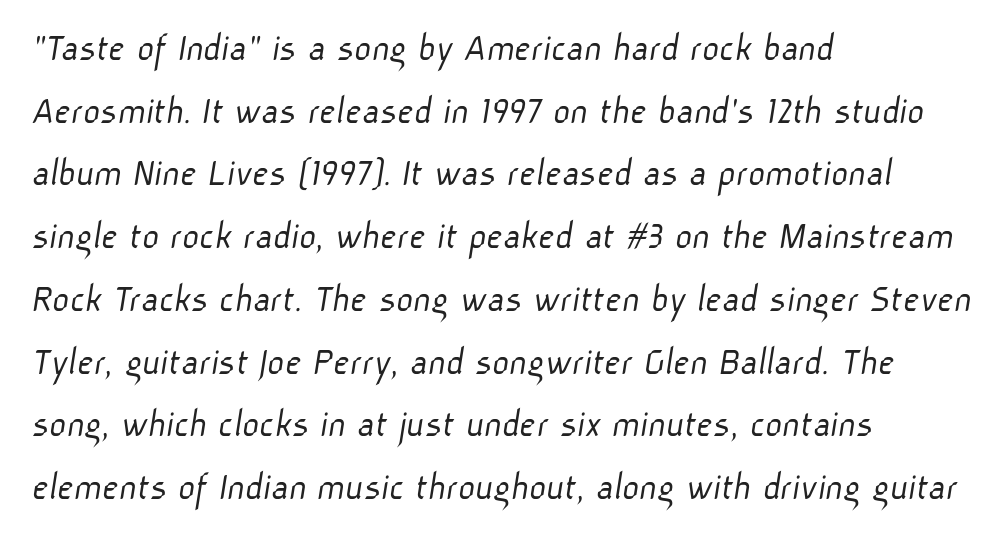
A typesetter would call this proportional, since set widths differ per character. Regular leading. Font category for this specimen: sans-serif. Each word holds together tightly as a unit, with standard inter-letter gaps. Bold? No — there's no thickening of the strokes.
